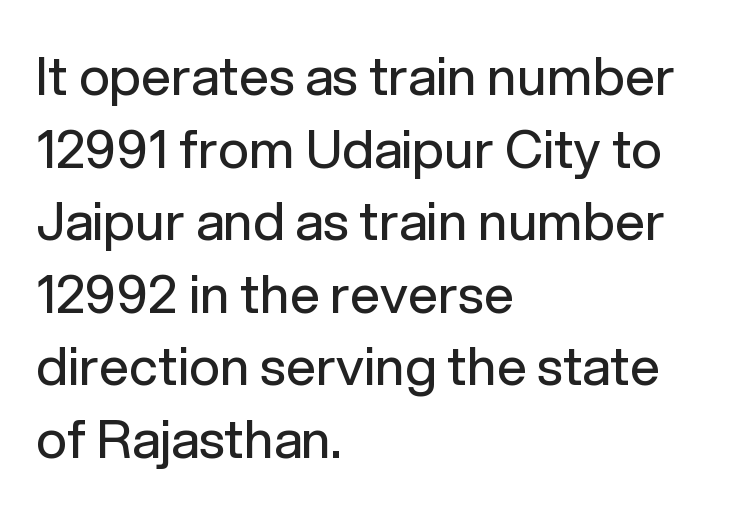
Grotesque or geometric, the face here clearly has no serifs. Letters rest on an invisible, unmarked baseline. Baseline-to-baseline distance is the conventional proportion of letter height. This rendering uses left alignment, leaving the right contour irregular.
